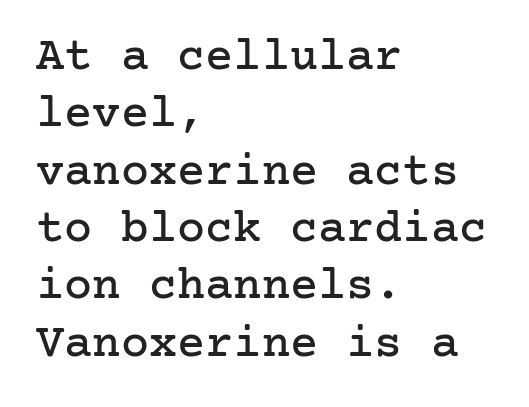
A typesetter would call this zero additional tracking. Which margin do the lines hug? The left one — the right edge is uneven. The font's upright variant was chosen for this text. The string is rendered with underlining switched off. Type style note: has serifs.
